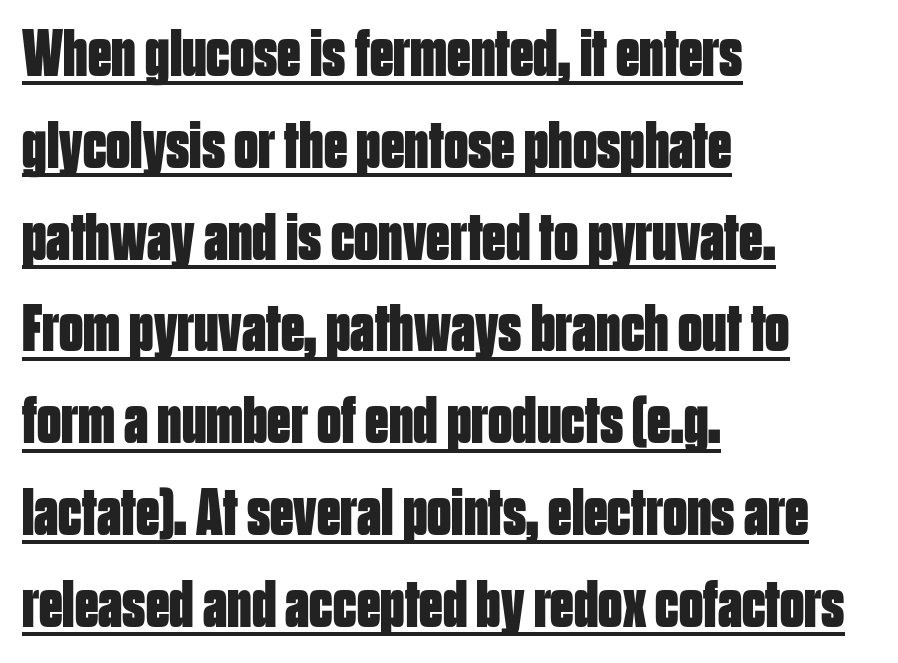
Q: Is the text bold? A: Yes.
Q: Is the text italic (slanted)? A: No, it is upright.
Q: Is the typeface a serif or a sans-serif typeface? A: Sans-serif.
Q: Is the text underlined? A: Yes.
Q: How is the paragraph aligned? A: Left-aligned.
Q: Is the spacing between letters normal or unusually wide? A: Normal.
Q: Is the spacing between lines tight, normal or loose? A: Normal.
Q: Width (condensed, normal, or wide)? A: Condensed.
Q: Stroke contrast? A: Low.
Q: x-height? A: Large.
Q: Monospaced? A: No.
